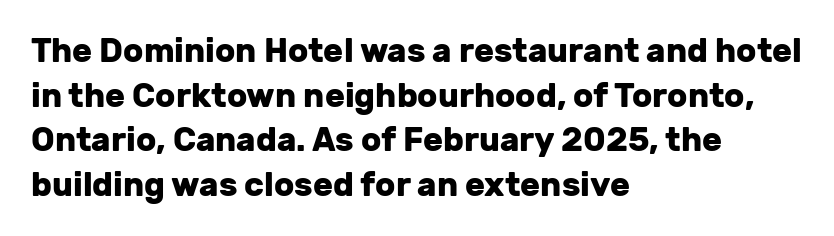
The image shows 33 px heavy sans-serif type, upright; set left-aligned, normal line spacing (1.35x), normal letter spacing, not underlined; low stroke contrast and a medium x-height.
